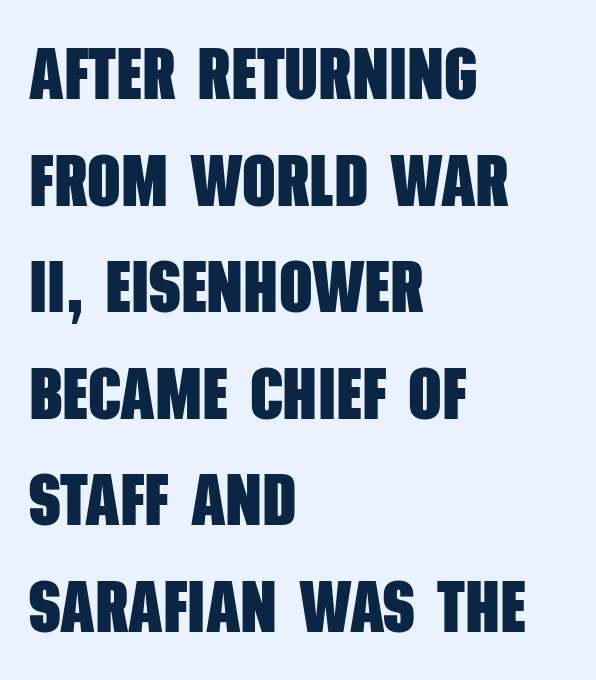
{"serif": "no", "bold": "yes", "weight": "heavy", "width": "condensed", "stroke_contrast": "low", "x_height": "large", "monospaced": "no", "underline": "no", "align": "left", "line_spacing": "normal", "line_spacing_ratio": 1.46, "letter_spacing": "normal", "letter_spacing_em": 0.0, "glyph_px": 73}
